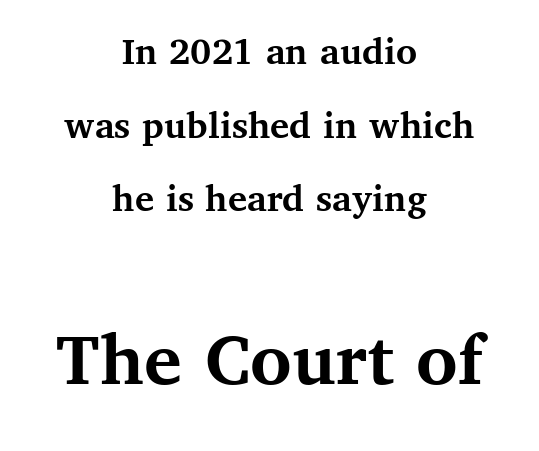
The image shows 79 px semibold serif type, upright; set centered, line spacing 1.84x, normal letter spacing, not underlined; the second (bottom) block is 1.98x larger; medium stroke contrast and a medium x-height.
